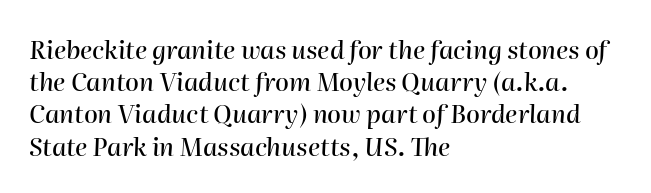
Q: Is the text italic (slanted)? A: Yes, it leans right by about 2 degrees.
Q: Is the text underlined? A: No.
Q: How is the paragraph aligned? A: Left-aligned.
Q: Is the spacing between letters normal or unusually wide? A: Normal.
Q: Is the spacing between lines tight, normal or loose? A: Normal.
